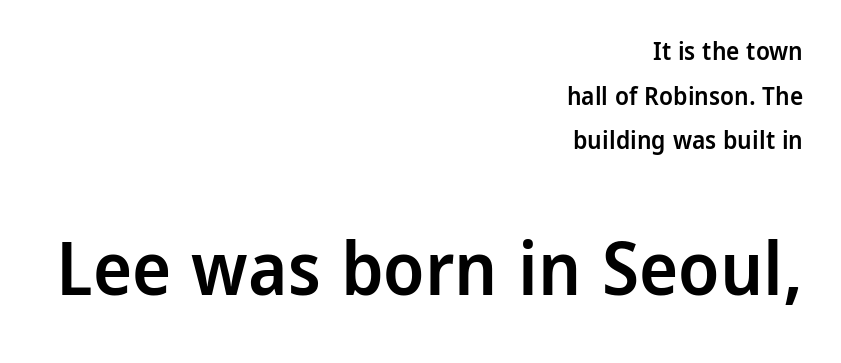
Q: Is the text bold? A: Semi-bold.
Q: Is the text italic (slanted)? A: No, it is upright.
Q: Is the typeface a serif or a sans-serif typeface? A: Sans-serif.
Q: Is the text underlined? A: No.
Q: How is the paragraph aligned? A: Right-aligned.
Q: Is the spacing between letters normal or unusually wide? A: Normal.
Q: Which block of text is set in a larger size, the first (top) or the second (bottom)? A: The second (bottom) one.
Q: Width (condensed, normal, or wide)? A: Normal.
Q: Stroke contrast? A: Low.
Q: x-height? A: Medium.
Q: Monospaced? A: No.
